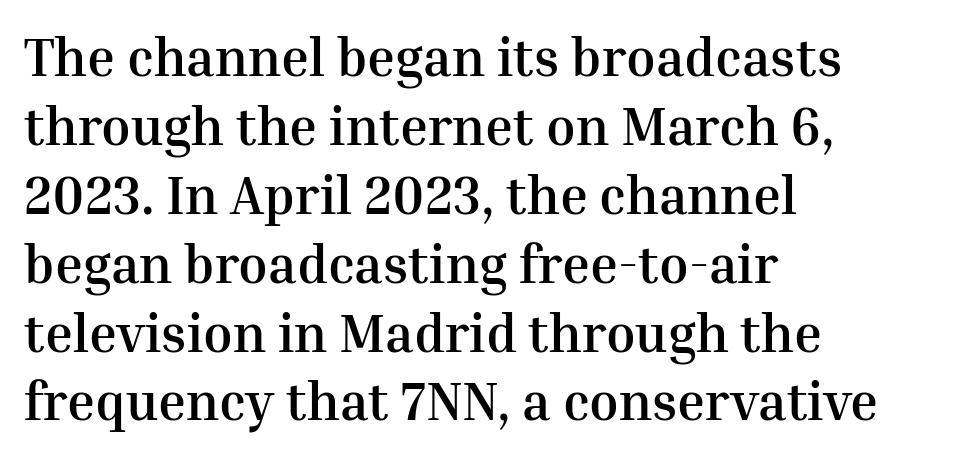
Q: Is the text bold? A: Yes.
Q: Is the text italic (slanted)? A: No, it is upright.
Q: Is the typeface a serif or a sans-serif typeface? A: Serif.
Q: Is the text underlined? A: No.
Q: How is the paragraph aligned? A: Left-aligned.
Q: Is the spacing between letters normal or unusually wide? A: Normal.
Q: Is the spacing between lines tight, normal or loose? A: Normal.
Q: Width (condensed, normal, or wide)? A: Normal.
Q: Stroke contrast? A: Medium.
Q: x-height? A: Medium.
Q: Monospaced? A: No.
